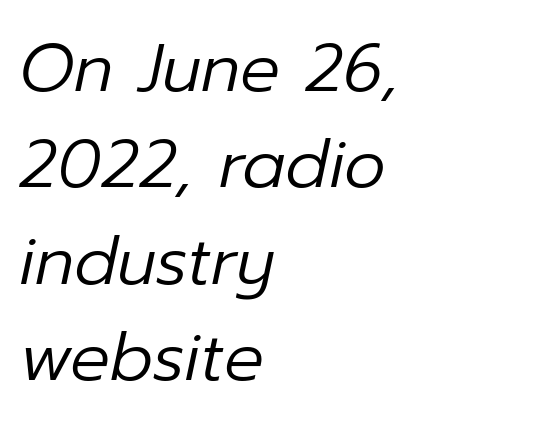
{"italic": "yes", "lean": "right", "slant_degrees": 12, "bold": "no", "weight": "regular", "width": "normal", "stroke_contrast": "low", "x_height": "medium", "monospaced": "no", "underline": "no", "align": "left", "line_spacing": "normal", "line_spacing_ratio": 1.46, "letter_spacing": "normal", "letter_spacing_em": 0.0, "glyph_px": 66}
